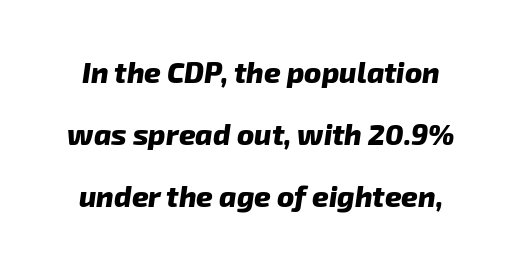
The characters display no serif detailing; their extremities are plain. The passage shown is typed in a proportional face where columns would drift. Check the space under the baseline: it is left empty. Nobody touched the tracking dial on this one.
